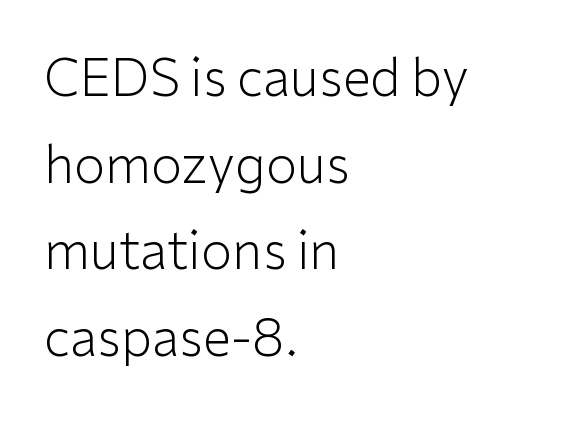
Q: Is the text bold? A: No.
Q: Is the text italic (slanted)? A: No, it is upright.
Q: Is the typeface a serif or a sans-serif typeface? A: Sans-serif.
Q: Is the text underlined? A: No.
Q: How is the paragraph aligned? A: Left-aligned.
Q: Is the spacing between letters normal or unusually wide? A: Normal.
Q: Is the spacing between lines tight, normal or loose? A: Normal.
Q: Width (condensed, normal, or wide)? A: Normal.
Q: Stroke contrast? A: Low.
Q: x-height? A: Medium.
Q: Monospaced? A: No.
